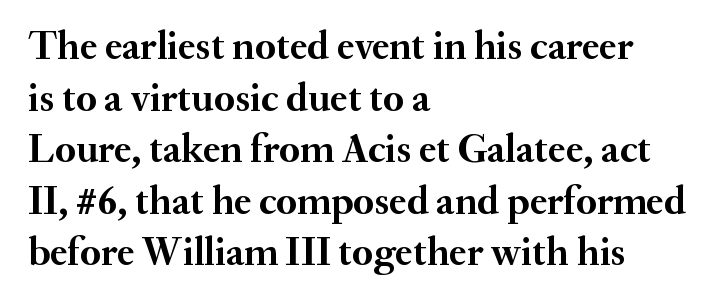
{"serif": "yes", "italic": "no", "bold": "yes", "weight": "semibold", "width": "normal", "stroke_contrast": "medium", "x_height": "small", "monospaced": "no", "underline": "no", "align": "left", "line_spacing": "normal", "line_spacing_ratio": 1.29, "letter_spacing": "normal", "letter_spacing_em": 0.0, "glyph_px": 40}
